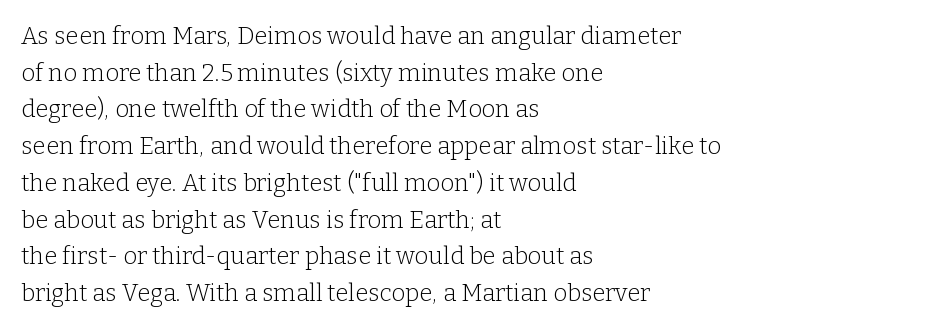
{"italic": "no", "bold": "no", "underline": "no", "align": "left", "line_spacing": "normal", "line_spacing_ratio": 1.53, "letter_spacing": "normal", "letter_spacing_em": 0.0, "glyph_px": 24}
